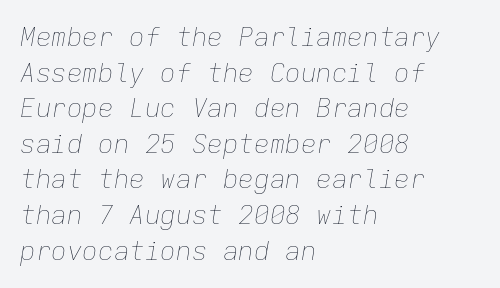
{"italic": "yes", "lean": "right", "slant_degrees": 9, "bold": "no", "underline": "no", "align": "left", "line_spacing": "normal", "line_spacing_ratio": 1.37, "letter_spacing": "normal", "letter_spacing_em": 0.0, "glyph_px": 26}
